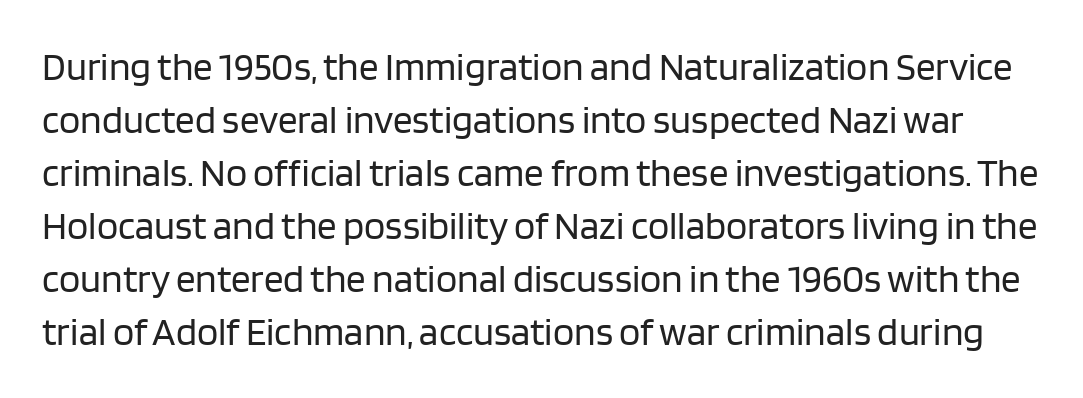
Does extra space separate the letters? No, they use regular spacing. Just letters on the line, the space beneath them empty. Is the type heavy? It reads as light-to-regular instead. Do the letters lean? They stand straight. The letters advance in unequal steps, a hallmark of proportional type.
